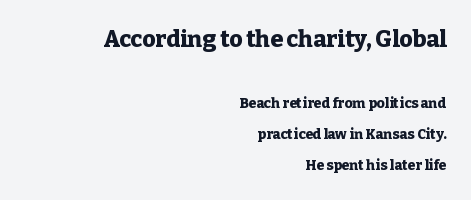
Heavy-handed strokes throughout: this text is bold. The area under the type is left untouched. Compared with a flush-left layout, this one pins lines to the opposite, right side. This layout puts the oversized block above and the modest block below. Here the glyphs are tracked normally, forming tight word shapes. Does the leading feel generous? Absolutely, it's lavish.
